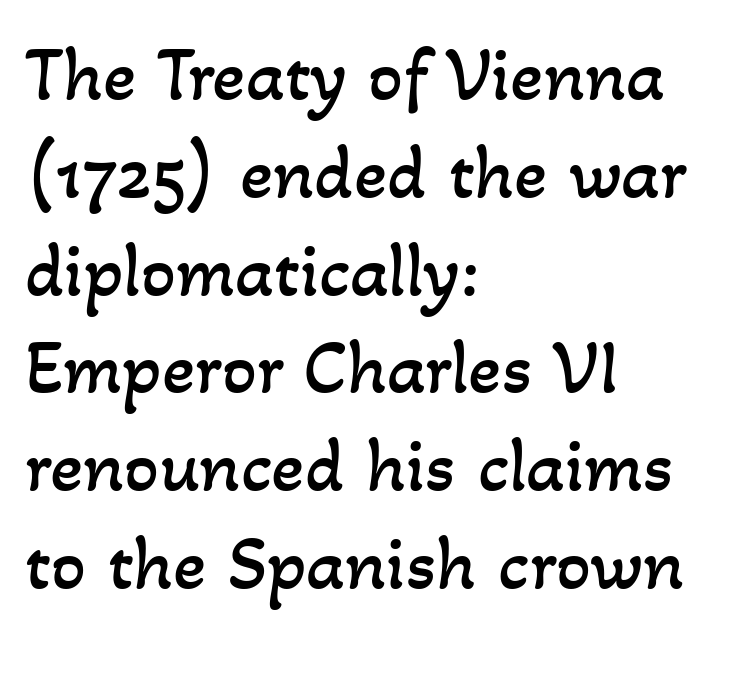
The face used here is proportionally spaced, like ordinary book or web type. One-word summary of the alignment: left. The characters are drawn with everyday or finer stroke widths. Descender tails drop into unmarked territory.
